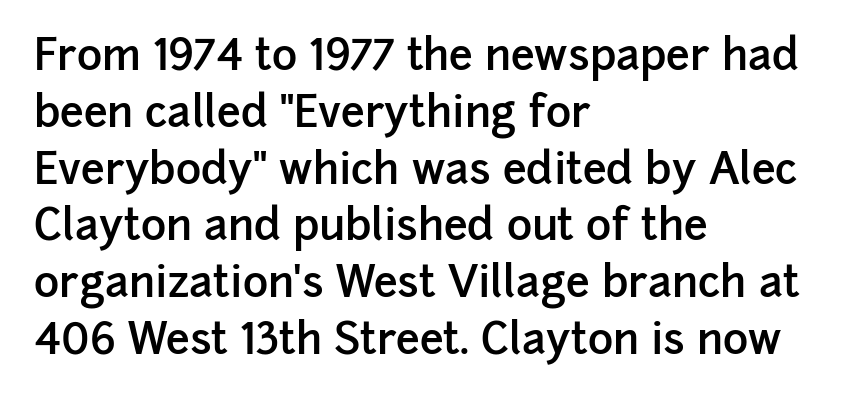
The image shows 43 px semibold sans-serif type, upright; set left-aligned, normal line spacing (1.32x), normal letter spacing, not underlined; low stroke contrast and a medium x-height.
